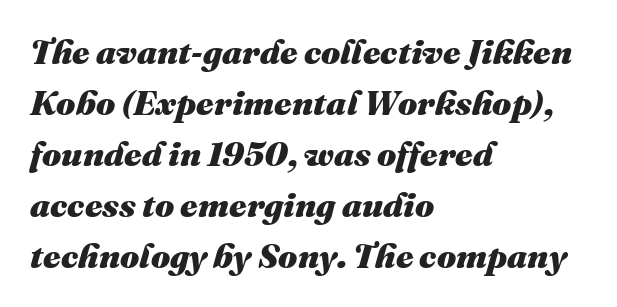
{"italic": "yes", "lean": "right", "slant_degrees": 16, "bold": "yes", "weight": "heavy", "width": "normal", "stroke_contrast": "medium", "x_height": "medium", "monospaced": "no", "underline": "no", "align": "left", "line_spacing": "normal", "line_spacing_ratio": 1.5, "letter_spacing": "normal", "letter_spacing_em": 0.0, "glyph_px": 34}
